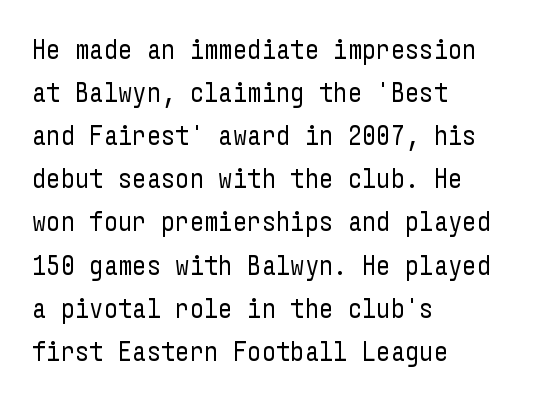
Q: Is the text bold? A: No.
Q: Is the text italic (slanted)? A: No, it is upright.
Q: Is the typeface a serif or a sans-serif typeface? A: Sans-serif.
Q: Is the text underlined? A: No.
Q: How is the paragraph aligned? A: Left-aligned.
Q: Is the spacing between letters normal or unusually wide? A: Normal.
Q: Is the spacing between lines tight, normal or loose? A: Normal.
Q: Width (condensed, normal, or wide)? A: Condensed.
Q: Stroke contrast? A: Low.
Q: x-height? A: Medium.
